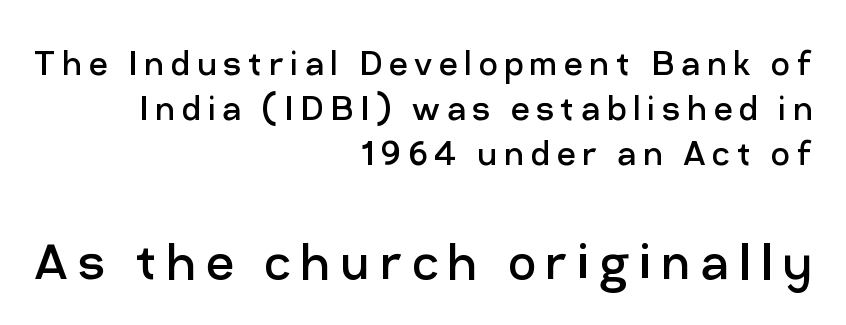
{"serif": "no", "italic": "no", "bold": "no", "weight": "regular", "width": "normal", "stroke_contrast": "low", "x_height": "medium", "monospaced": "no", "underline": "no", "align": "right", "line_spacing": "tight", "line_spacing_ratio": 1.1, "larger_block": "second", "size_ratio": 1.49, "glyph_px": 61}
